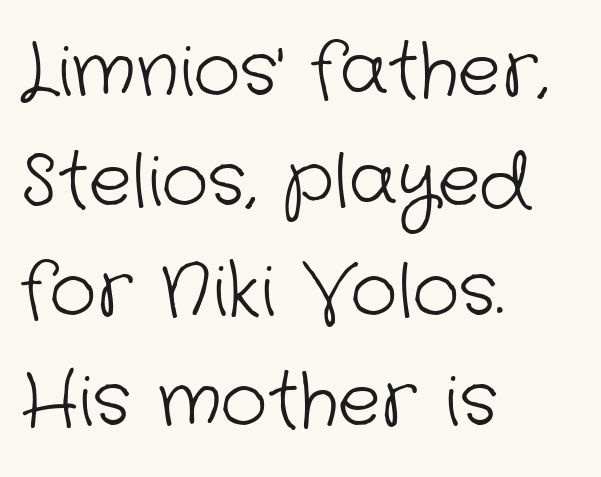
{"serif": "no", "bold": "no", "weight": "light", "width": "normal", "stroke_contrast": "low", "x_height": "medium", "monospaced": "no", "underline": "no", "align": "left", "line_spacing": "normal", "line_spacing_ratio": 1.53, "letter_spacing": "normal", "letter_spacing_em": 0.0, "glyph_px": 72}
